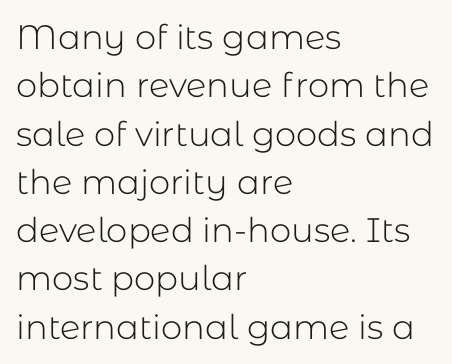
Q: Is the text bold? A: No.
Q: Is the text italic (slanted)? A: No, it is upright.
Q: Is the typeface a serif or a sans-serif typeface? A: Sans-serif.
Q: Is the text underlined? A: No.
Q: How is the paragraph aligned? A: Left-aligned.
Q: Is the spacing between letters normal or unusually wide? A: Normal.
Q: Is the spacing between lines tight, normal or loose? A: Normal.
Q: Width (condensed, normal, or wide)? A: Normal.
Q: Stroke contrast? A: Low.
Q: x-height? A: Medium.
Q: Monospaced? A: No.
